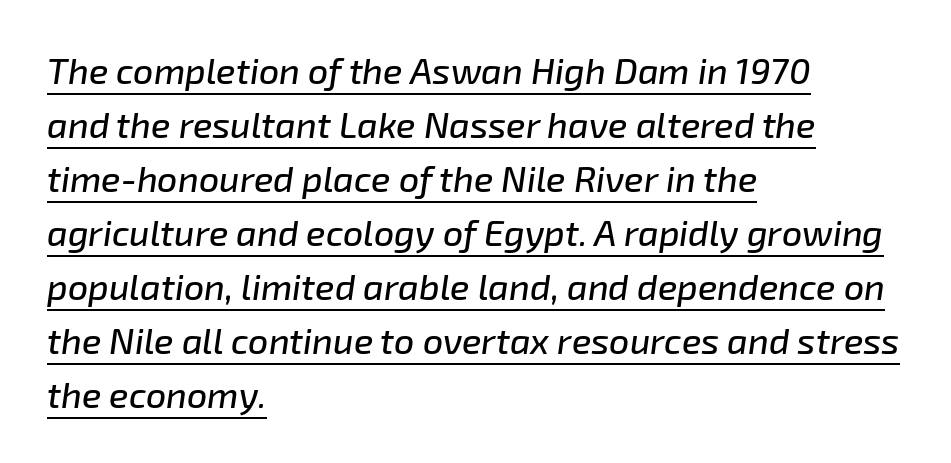
{"italic": "yes", "lean": "right", "slant_degrees": 8, "width": "normal", "stroke_contrast": "low", "x_height": "medium", "monospaced": "no", "underline": "yes", "align": "left", "line_spacing": "normal", "line_spacing_ratio": 1.5, "letter_spacing": "normal", "letter_spacing_em": 0.0, "glyph_px": 36}
